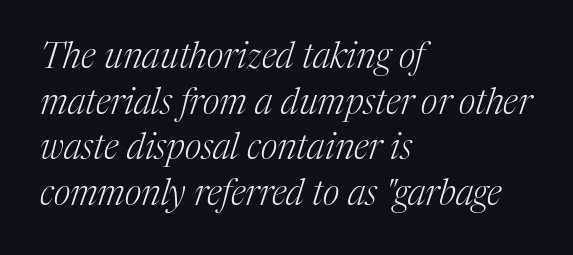
Q: Is the text bold? A: No.
Q: Is the text italic (slanted)? A: Yes, it leans right by about 17 degrees.
Q: Is the typeface a serif or a sans-serif typeface? A: Serif.
Q: Is the text underlined? A: No.
Q: How is the paragraph aligned? A: Left-aligned.
Q: Is the spacing between letters normal or unusually wide? A: Normal.
Q: Is the spacing between lines tight, normal or loose? A: Normal.
Q: Width (condensed, normal, or wide)? A: Normal.
Q: Stroke contrast? A: Medium.
Q: x-height? A: Medium.
Q: Monospaced? A: No.
